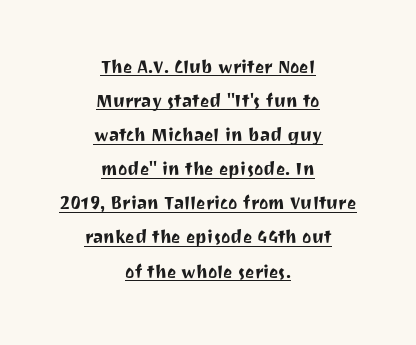
The image shows 22 px text type, upright; set centered, normal line spacing (1.55x), normal letter spacing, underlined.
